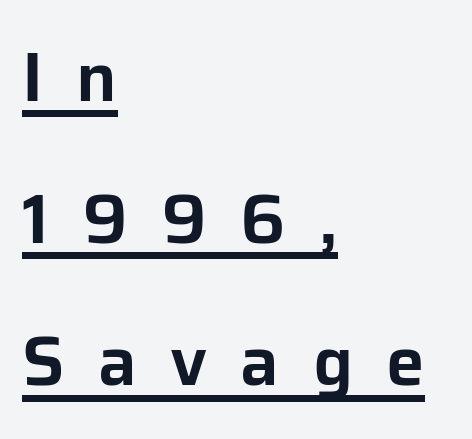
Q: Is the text italic (slanted)? A: No, it is upright.
Q: Is the typeface a serif or a sans-serif typeface? A: Sans-serif.
Q: Is the text underlined? A: Yes.
Q: How is the paragraph aligned? A: Left-aligned.
Q: Is the spacing between letters normal or unusually wide? A: Unusually wide.
Q: Is the spacing between lines tight, normal or loose? A: Loose.
Q: Width (condensed, normal, or wide)? A: Normal.
Q: Stroke contrast? A: Low.
Q: x-height? A: Medium.
Q: Monospaced? A: No.
